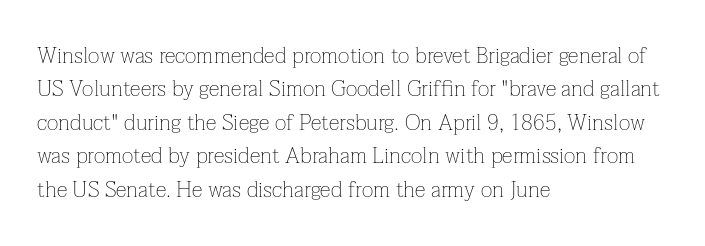
The image shows 22 px text type, upright; set left-aligned, normal line spacing (1.52x), normal letter spacing, not underlined.
